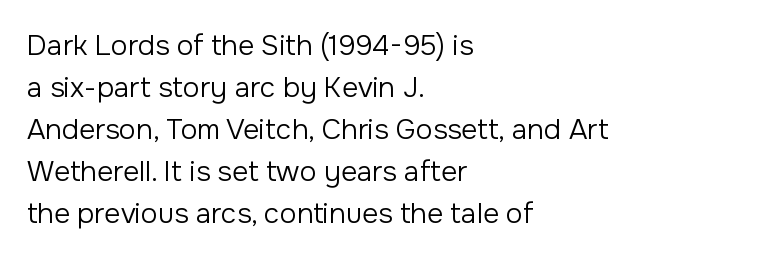
{"serif": "no", "italic": "no", "bold": "no", "weight": "regular", "width": "normal", "stroke_contrast": "low", "x_height": "medium", "monospaced": "no", "underline": "no", "align": "left", "line_spacing": "normal", "line_spacing_ratio": 1.5, "letter_spacing": "normal", "letter_spacing_em": 0.0, "glyph_px": 28}
